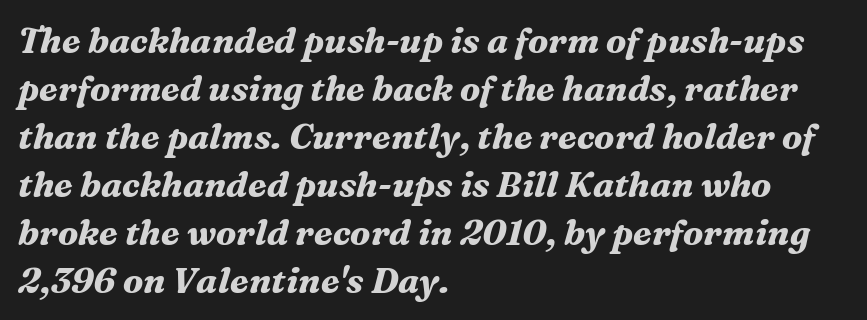
Q: Is the text bold? A: Yes.
Q: Is the text italic (slanted)? A: Yes, it leans right by about 16 degrees.
Q: Is the typeface a serif or a sans-serif typeface? A: Serif.
Q: Is the text underlined? A: No.
Q: How is the paragraph aligned? A: Left-aligned.
Q: Is the spacing between letters normal or unusually wide? A: Normal.
Q: Is the spacing between lines tight, normal or loose? A: Normal.
Q: Width (condensed, normal, or wide)? A: Normal.
Q: Stroke contrast? A: Medium.
Q: x-height? A: Medium.
Q: Monospaced? A: No.
